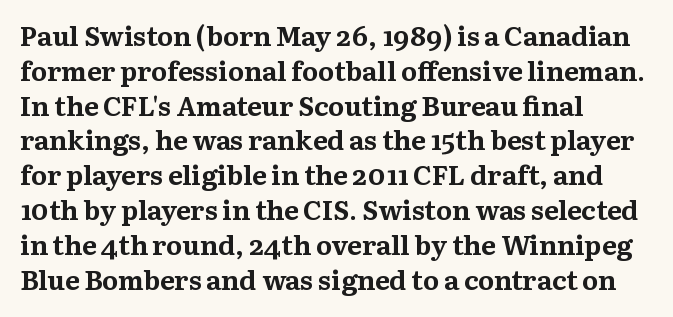
The image shows 27 px bold type, upright; set left-aligned, normal line spacing (1.29x), normal letter spacing, not underlined.
